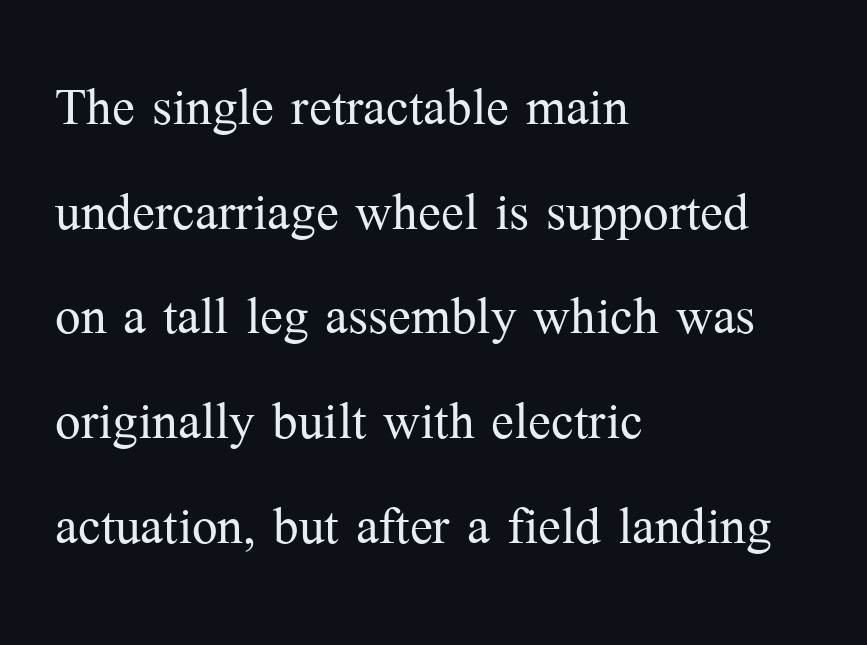
{"serif": "yes", "italic": "no", "bold": "no", "weight": "light", "width": "normal", "stroke_contrast": "medium", "x_height": "medium", "monospaced": "no", "underline": "no", "align": "left", "line_spacing": "normal", "line_spacing_ratio": 1.54, "letter_spacing": "normal", "letter_spacing_em": 0.0, "glyph_px": 68}
